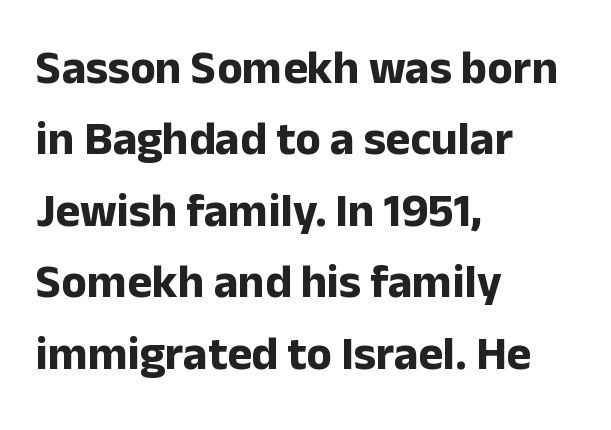
{"serif": "no", "italic": "no", "bold": "yes", "weight": "bold", "width": "normal", "stroke_contrast": "low", "x_height": "medium", "monospaced": "no", "underline": "no", "align": "left", "line_spacing": "normal", "line_spacing_ratio": 1.52, "letter_spacing": "normal", "letter_spacing_em": 0.0, "glyph_px": 47}
